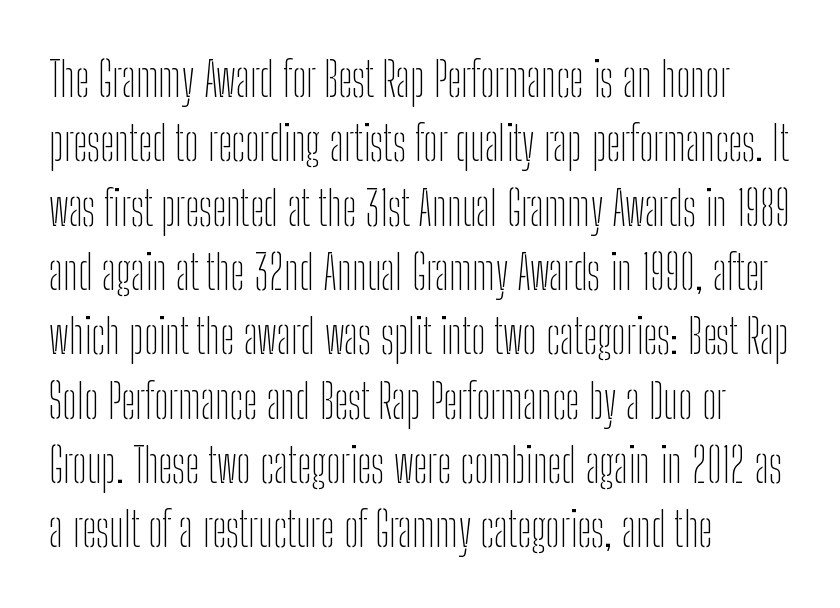
Q: Is the text bold? A: No.
Q: Is the text italic (slanted)? A: No, it is upright.
Q: Is the typeface a serif or a sans-serif typeface? A: Sans-serif.
Q: Is the text underlined? A: No.
Q: How is the paragraph aligned? A: Left-aligned.
Q: Is the spacing between letters normal or unusually wide? A: Normal.
Q: Is the spacing between lines tight, normal or loose? A: Normal.
Q: Width (condensed, normal, or wide)? A: Condensed.
Q: Stroke contrast? A: Low.
Q: x-height? A: Medium.
Q: Monospaced? A: No.
